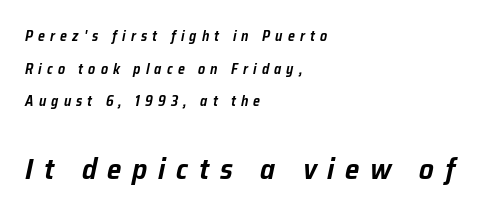
Think of a printed novel: that variable character pitch is what you see here. Display-style spreading of the glyphs; the letterfit is very open. This is oblique type, the kind used for emphasis or titles. The following chunk of copy outweighs the initial chunk in type size. Check the space under the baseline: it is left empty.
